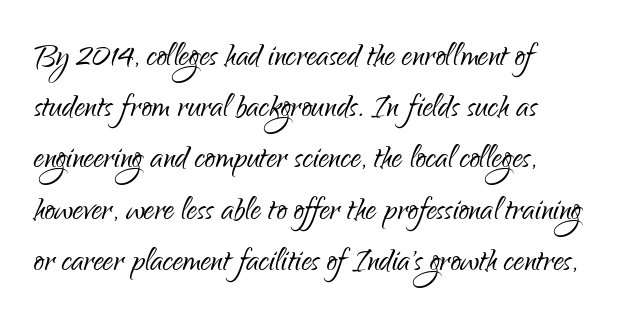
The image shows 41 px light, condensed sans-serif type; set left-aligned, normal line spacing (1.25x), normal letter spacing, not underlined; low stroke contrast and a small x-height.
